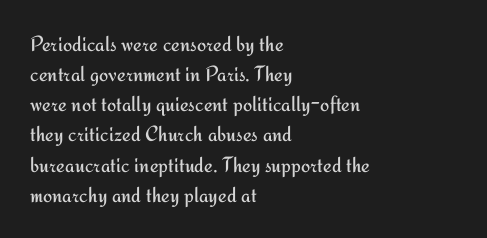
{"italic": "no", "bold": "no", "underline": "no", "align": "left", "line_spacing": "normal", "line_spacing_ratio": 1.37, "letter_spacing": "normal", "letter_spacing_em": 0.0, "glyph_px": 22}
